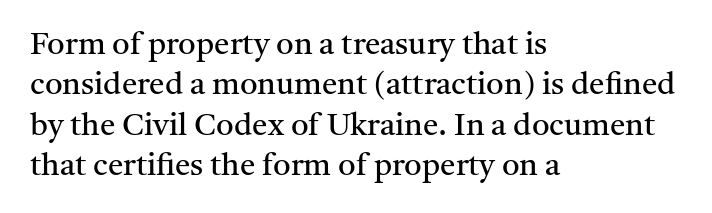
The image shows 31 px regular-weight serif type, upright; set left-aligned, normal line spacing (1.3x), normal letter spacing, not underlined; medium stroke contrast and a medium x-height.
